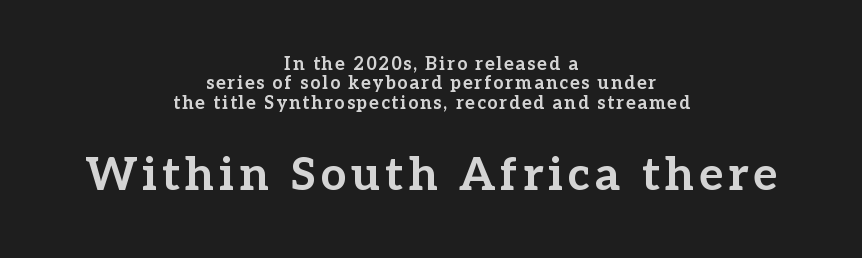
Q: Is the text bold? A: Yes.
Q: Is the text italic (slanted)? A: No, it is upright.
Q: Is the typeface a serif or a sans-serif typeface? A: Serif.
Q: Is the text underlined? A: No.
Q: How is the paragraph aligned? A: Centered.
Q: Is the spacing between lines tight, normal or loose? A: Tight.
Q: Which block of text is set in a larger size, the first (top) or the second (bottom)? A: The second (bottom) one.
Q: Width (condensed, normal, or wide)? A: Normal.
Q: Stroke contrast? A: Low.
Q: x-height? A: Medium.
Q: Monospaced? A: No.
